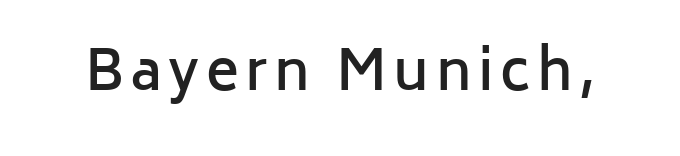
Nope, not italic — everything's standing straight. The typeface chosen for these lines omits serifs. The rendering uses natural spacing where letterforms have individual widths. In terms of weight, the rendering is demibold, just under bold. Beneath every word, the page is bare.
